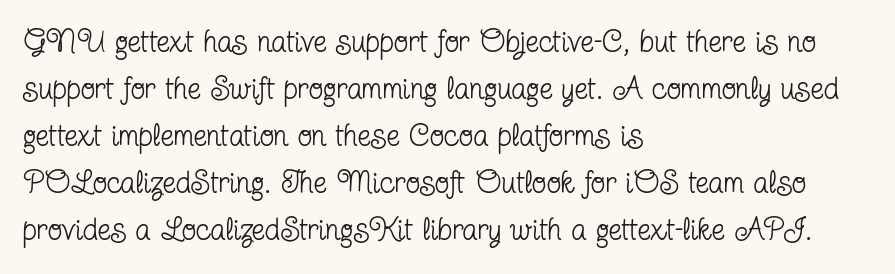
{"serif": "yes", "italic": "no", "bold": "no", "weight": "regular", "width": "condensed", "stroke_contrast": "low", "x_height": "medium", "monospaced": "no", "underline": "no", "align": "left", "line_spacing": "normal", "line_spacing_ratio": 1.57, "letter_spacing": "normal", "letter_spacing_em": 0.0, "glyph_px": 30}
